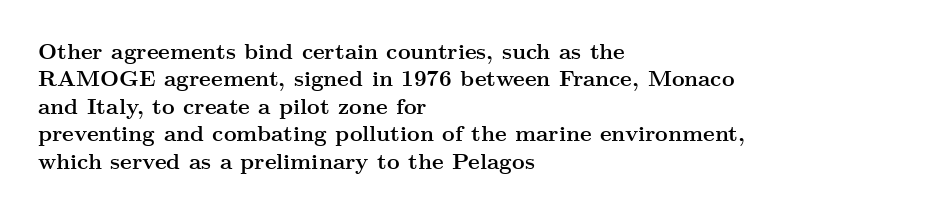
{"italic": "no", "bold": "yes", "underline": "no", "align": "left", "line_spacing": "normal", "line_spacing_ratio": 1.25, "letter_spacing": "normal", "letter_spacing_em": 0.0, "glyph_px": 22}
